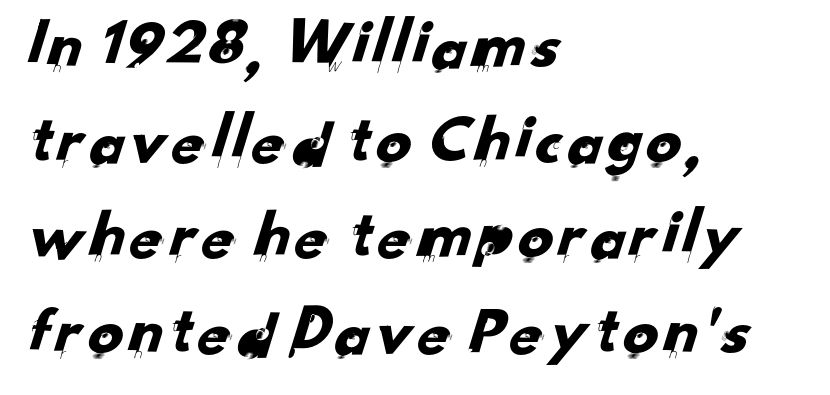
{"serif": "no", "width": "normal", "stroke_contrast": "low", "x_height": "small", "monospaced": "no", "underline": "no", "align": "left", "line_spacing": "normal", "line_spacing_ratio": 1.36, "letter_spacing": "normal", "letter_spacing_em": 0.0, "glyph_px": 70}
